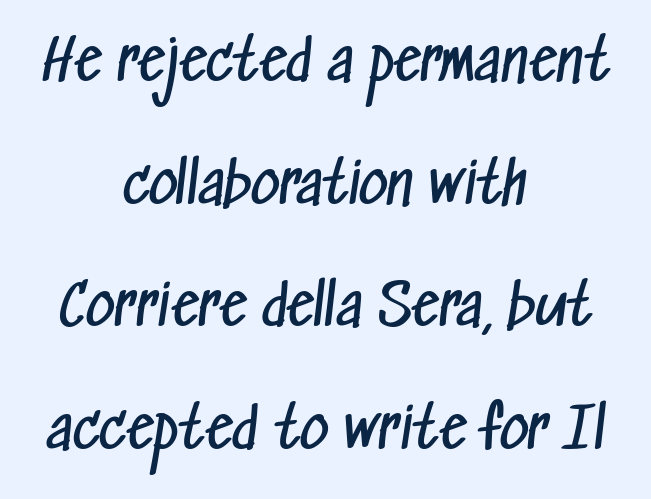
The image shows 56 px regular-weight, condensed sans-serif type; set centered, loose line spacing (2.19x), normal letter spacing, not underlined; low stroke contrast and a medium x-height.
